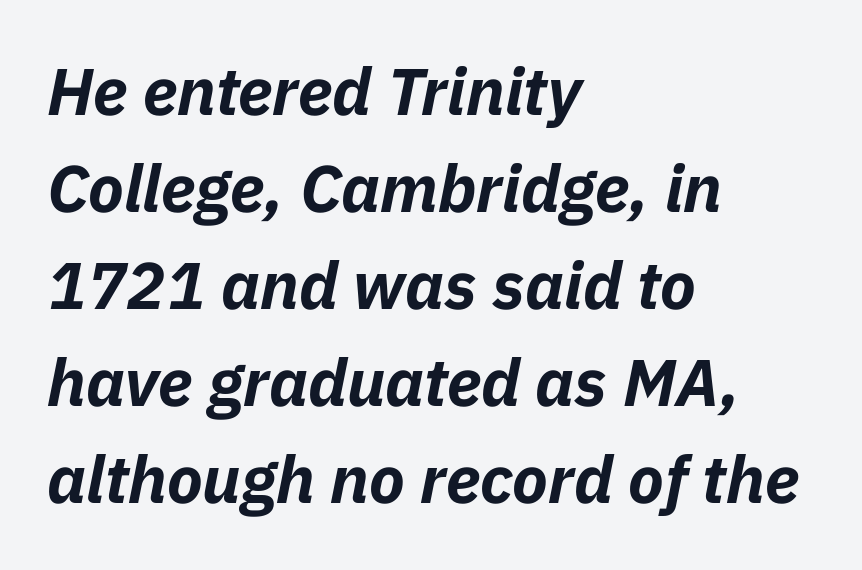
Q: Is the text bold? A: Yes.
Q: Is the text italic (slanted)? A: Yes, it leans right by about 11 degrees.
Q: Is the text underlined? A: No.
Q: How is the paragraph aligned? A: Left-aligned.
Q: Is the spacing between letters normal or unusually wide? A: Normal.
Q: Is the spacing between lines tight, normal or loose? A: Normal.
Q: Width (condensed, normal, or wide)? A: Normal.
Q: Stroke contrast? A: Low.
Q: x-height? A: Medium.
Q: Monospaced? A: No.
